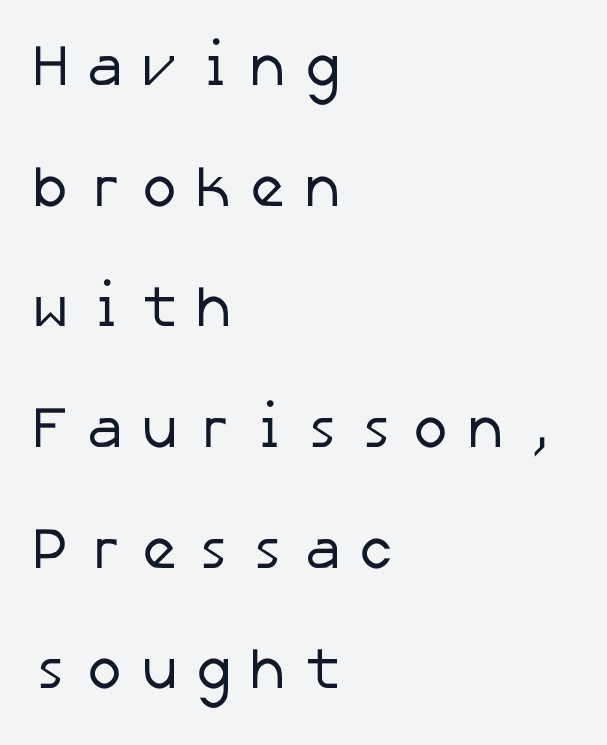
The image shows 58 px regular-weight sans-serif type; set left-aligned, loose line spacing (2.08x), unusually wide letter spacing (+0.27 em), not underlined; low stroke contrast and a medium x-height.
